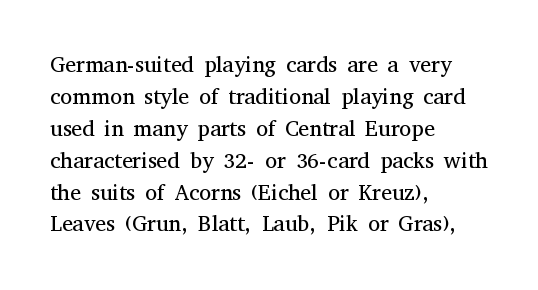
{"italic": "no", "bold": "no", "underline": "no", "align": "left", "line_spacing": "normal", "line_spacing_ratio": 1.45, "letter_spacing": "normal", "letter_spacing_em": 0.0, "glyph_px": 22}
